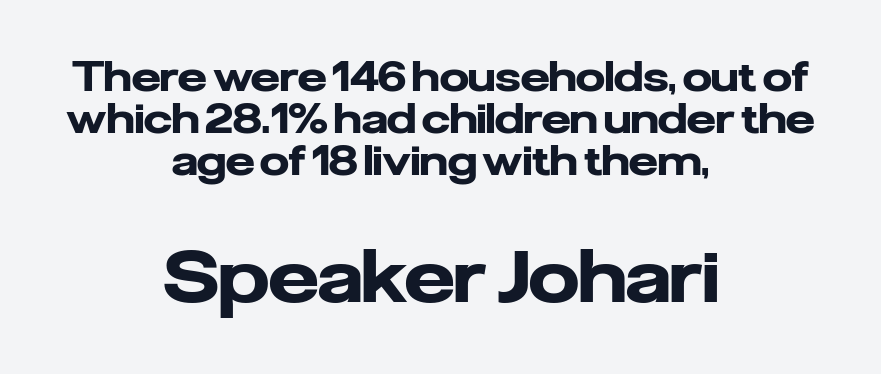
{"serif": "no", "italic": "no", "bold": "yes", "weight": "heavy", "width": "normal", "stroke_contrast": "low", "x_height": "medium", "monospaced": "no", "underline": "no", "align": "center", "line_spacing": "tight", "line_spacing_ratio": 1.03, "letter_spacing": "normal", "letter_spacing_em": 0.0, "larger_block": "second", "size_ratio": 1.73, "glyph_px": 71}
